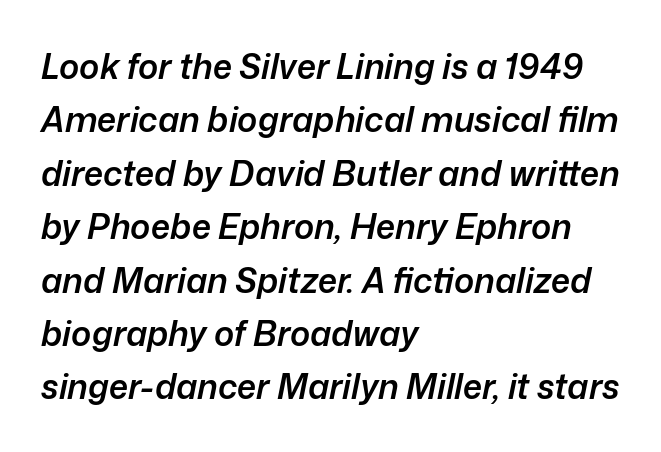
The image shows 34 px semibold type, italic (leaning right); set left-aligned, normal line spacing (1.57x), normal letter spacing, not underlined; low stroke contrast and a medium x-height.
